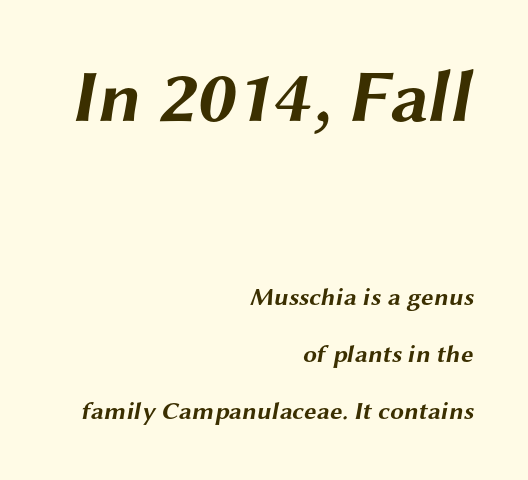
The image shows 74 px bold, wide sans-serif type; set right-aligned, loose line spacing (2.28x), normal letter spacing, not underlined; the first (top) block is 2.96x larger; medium stroke contrast and a medium x-height.
